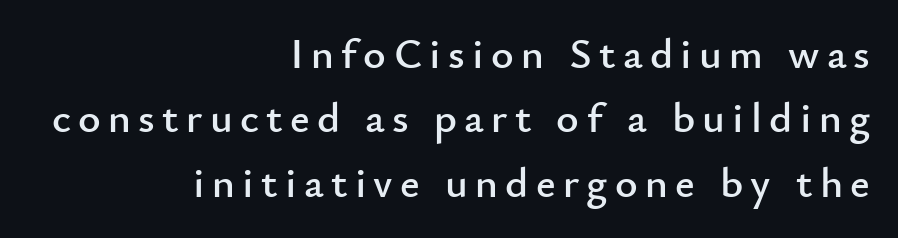
These lines are rendered in a variable-pitch font. The compositor pushed each line to the right boundary. Regular leading. Check the space under the baseline: it is left empty. The text was rendered using a sans face with plain stroke endings.
